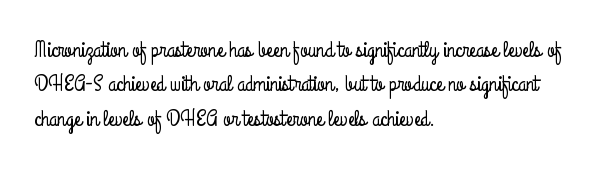
Q: Is the text underlined? A: No.
Q: How is the paragraph aligned? A: Left-aligned.
Q: Is the spacing between letters normal or unusually wide? A: Normal.
Q: Is the spacing between lines tight, normal or loose? A: Normal.
